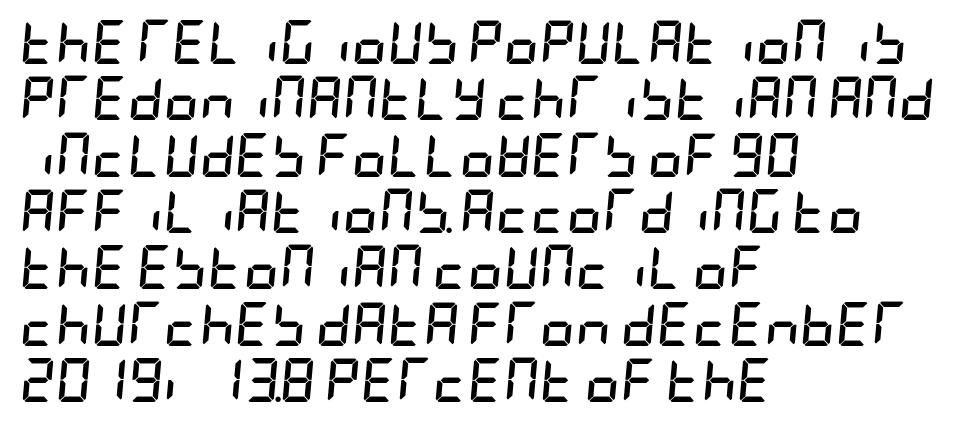
{"italic": "yes", "lean": "right", "slant_degrees": 5, "bold": "yes", "weight": "semibold", "width": "condensed", "stroke_contrast": "low", "x_height": "large", "underline": "no", "align": "left", "line_spacing": "normal", "line_spacing_ratio": 1.28, "letter_spacing": "normal", "letter_spacing_em": 0.0, "glyph_px": 44}
